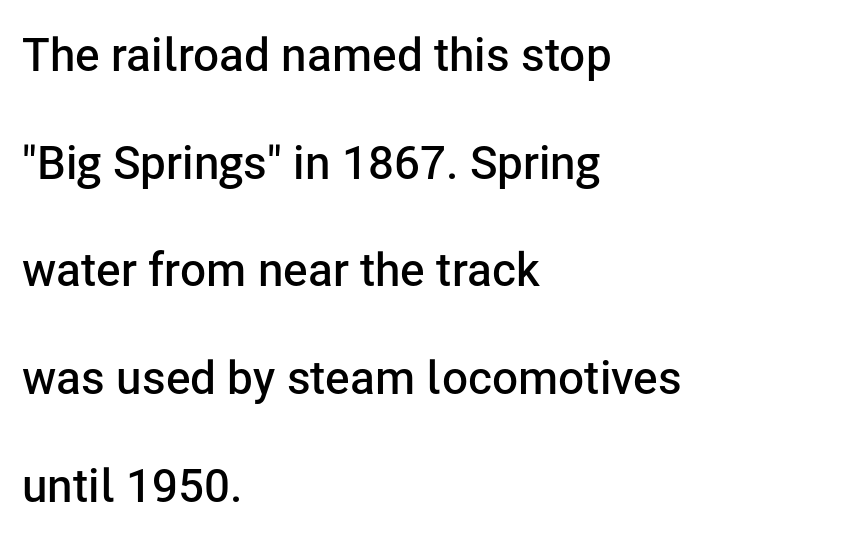
{"serif": "no", "italic": "no", "bold": "semi", "weight": "semibold", "width": "normal", "stroke_contrast": "low", "x_height": "medium", "monospaced": "no", "underline": "no", "align": "left", "line_spacing": "loose", "line_spacing_ratio": 2.34, "letter_spacing": "normal", "letter_spacing_em": 0.0, "glyph_px": 46}
